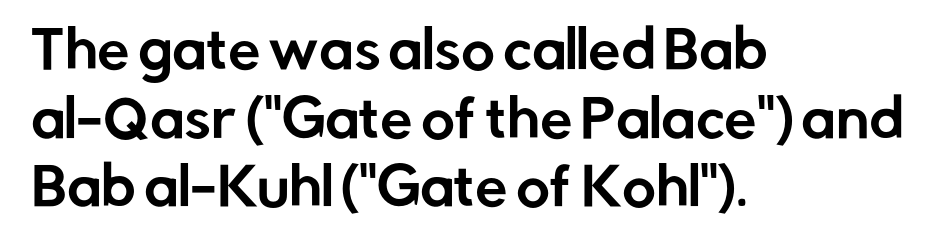
The image shows 52 px sans-serif type, upright; set left-aligned, normal line spacing (1.32x), normal letter spacing, not underlined; low stroke contrast and a medium x-height.
